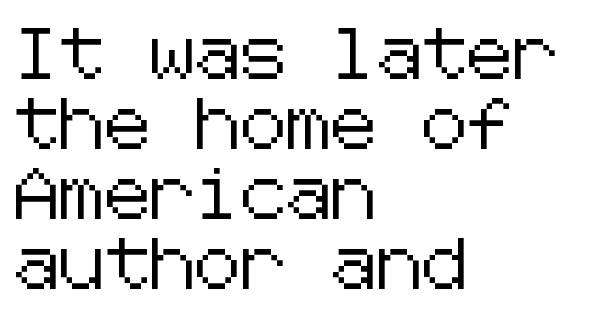
{"serif": "no", "italic": "no", "width": "normal", "stroke_contrast": "low", "x_height": "medium", "underline": "no", "align": "left", "line_spacing": "normal", "line_spacing_ratio": 1.37, "letter_spacing": "normal", "letter_spacing_em": 0.0, "glyph_px": 51}
